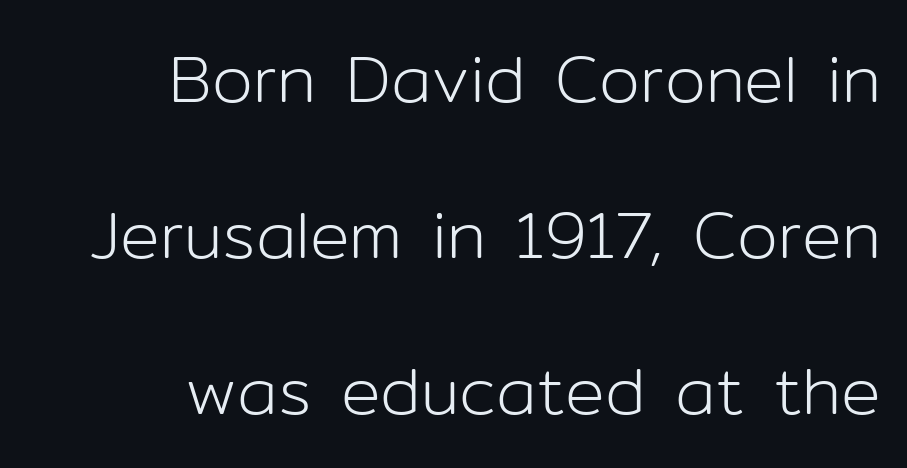
Q: Is the text bold? A: No.
Q: Is the text italic (slanted)? A: No, it is upright.
Q: Is the typeface a serif or a sans-serif typeface? A: Sans-serif.
Q: Is the text underlined? A: No.
Q: How is the paragraph aligned? A: Right-aligned.
Q: Is the spacing between letters normal or unusually wide? A: Normal.
Q: Is the spacing between lines tight, normal or loose? A: Loose.
Q: Width (condensed, normal, or wide)? A: Normal.
Q: Stroke contrast? A: Low.
Q: x-height? A: Medium.
Q: Monospaced? A: No.
